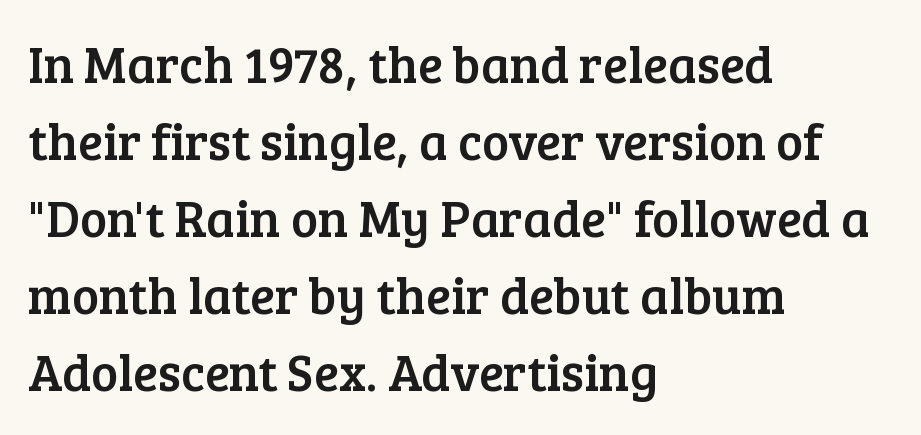
The image shows 51 px serif type, upright; set left-aligned, normal line spacing (1.51x), normal letter spacing, not underlined; low stroke contrast and a medium x-height.
